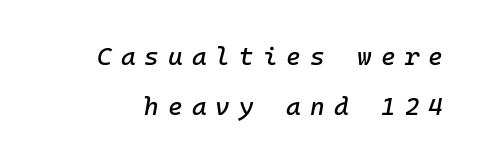
The image shows 25 px text type, italic (leaning right); set loose line spacing (2.02x), unusually wide letter spacing (+0.36 em), not underlined.
